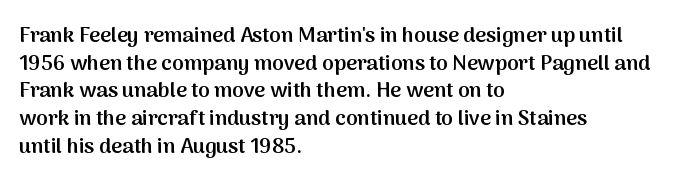
These words are printed semibold, heavier than regular yet not bold. Does the lettering tilt? It doesn't — this is upright. The area under the type is left untouched. Alignment: flush left.
